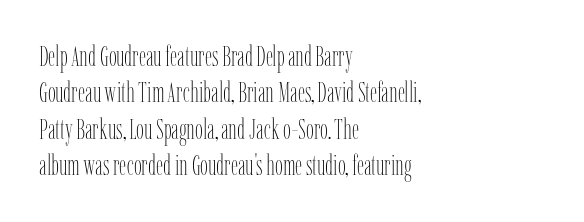
The image shows 28 px thin, condensed type, upright; set left-aligned, normal line spacing (1.3x), normal letter spacing, not underlined; low stroke contrast and a medium x-height.
